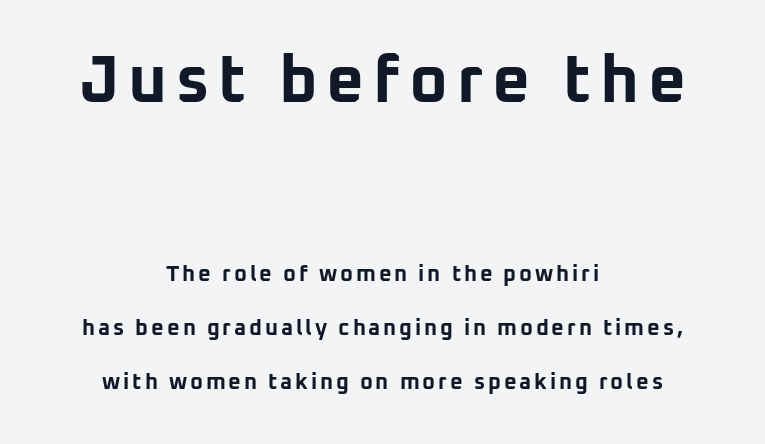
{"serif": "no", "italic": "no", "bold": "yes", "weight": "bold", "width": "normal", "stroke_contrast": "low", "x_height": "medium", "monospaced": "no", "underline": "no", "align": "center", "line_spacing": "loose", "line_spacing_ratio": 2.45, "larger_block": "first", "size_ratio": 3.0, "glyph_px": 66}
